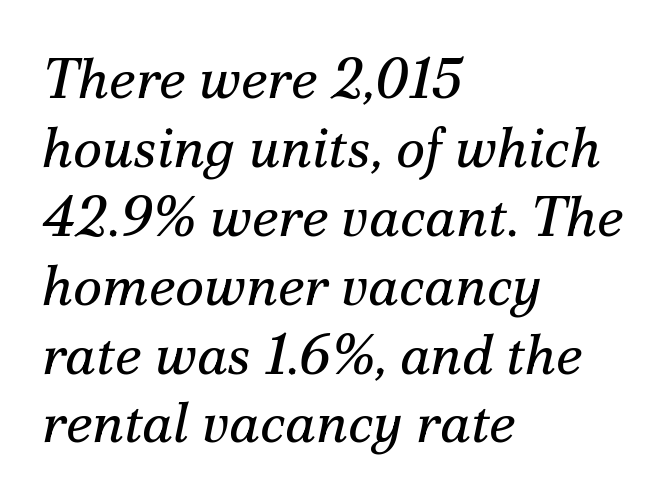
{"serif": "yes", "italic": "yes", "lean": "right", "slant_degrees": 12, "bold": "no", "weight": "regular", "width": "normal", "stroke_contrast": "medium", "x_height": "small", "monospaced": "no", "underline": "no", "align": "left", "line_spacing_ratio": 1.23, "letter_spacing": "normal", "letter_spacing_em": 0.0, "glyph_px": 56}
